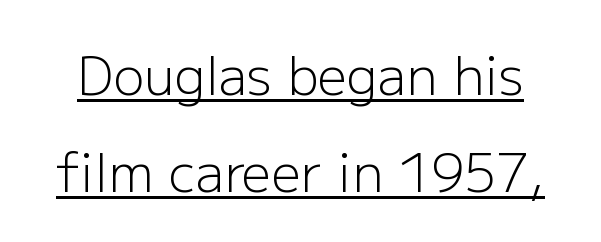
{"serif": "no", "italic": "no", "bold": "no", "weight": "light", "width": "normal", "stroke_contrast": "low", "x_height": "medium", "monospaced": "no", "underline": "yes", "line_spacing_ratio": 1.87, "letter_spacing": "normal", "letter_spacing_em": 0.0, "glyph_px": 52}
